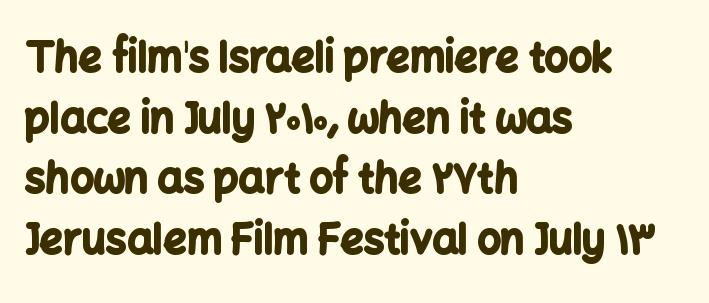
Q: Is the text bold? A: Yes.
Q: Is the text italic (slanted)? A: No, it is upright.
Q: Is the typeface a serif or a sans-serif typeface? A: Sans-serif.
Q: Is the text underlined? A: No.
Q: How is the paragraph aligned? A: Left-aligned.
Q: Is the spacing between letters normal or unusually wide? A: Normal.
Q: Is the spacing between lines tight, normal or loose? A: Normal.
Q: Width (condensed, normal, or wide)? A: Normal.
Q: Stroke contrast? A: Low.
Q: x-height? A: Medium.
Q: Monospaced? A: No.
